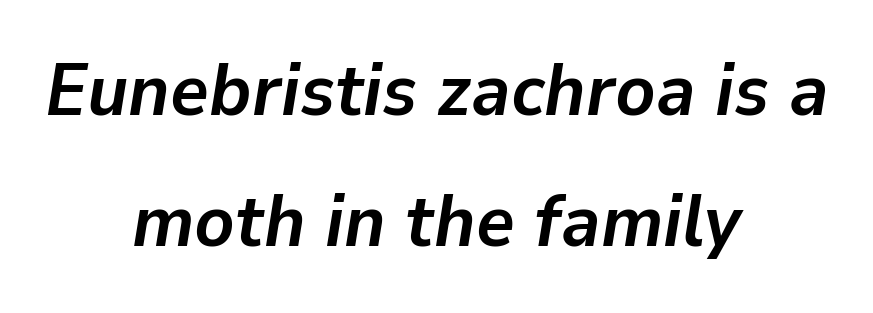
{"italic": "yes", "lean": "right", "slant_degrees": 9, "bold": "yes", "weight": "semibold", "width": "normal", "stroke_contrast": "low", "x_height": "medium", "monospaced": "no", "underline": "no", "align": "center", "line_spacing_ratio": 1.77, "letter_spacing": "normal", "letter_spacing_em": 0.0, "glyph_px": 74}
